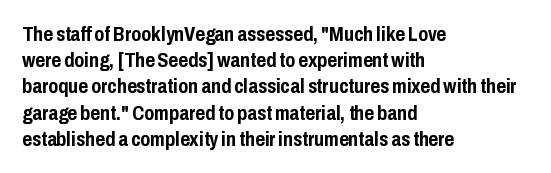
{"italic": "no", "bold": "yes", "underline": "no", "align": "left", "line_spacing": "normal", "line_spacing_ratio": 1.25, "letter_spacing": "normal", "letter_spacing_em": 0.0, "glyph_px": 21}
